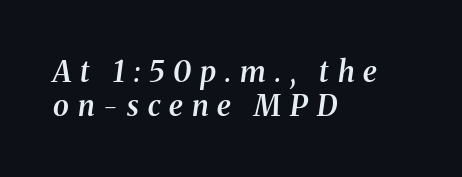
{"serif": "yes", "italic": "yes", "lean": "right", "slant_degrees": 8, "bold": "semi", "weight": "semibold", "width": "normal", "stroke_contrast": "medium", "x_height": "medium", "monospaced": "no", "underline": "no", "align": "left", "line_spacing_ratio": 1.16, "letter_spacing": "wide", "letter_spacing_em": 0.31, "glyph_px": 29}
